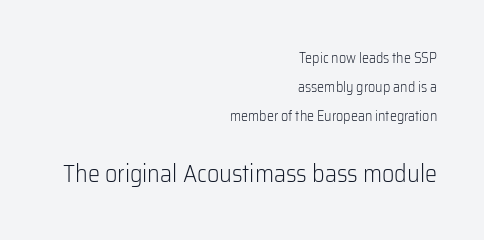
The image shows 24 px text type, upright; set right-aligned, loose line spacing (2.08x), normal letter spacing, not underlined; the second (bottom) block is 1.71x larger.
